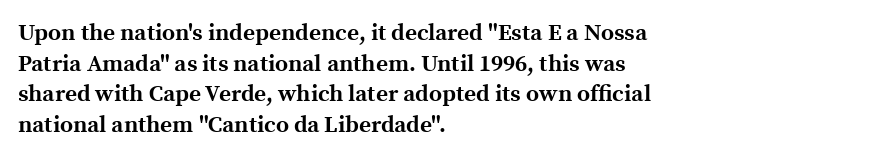
Q: Is the text bold? A: Yes.
Q: Is the text italic (slanted)? A: No, it is upright.
Q: Is the text underlined? A: No.
Q: How is the paragraph aligned? A: Left-aligned.
Q: Is the spacing between letters normal or unusually wide? A: Normal.
Q: Is the spacing between lines tight, normal or loose? A: Normal.
